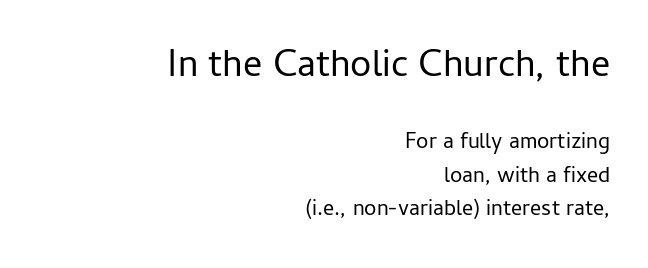
Q: Is the text bold? A: No.
Q: Is the text italic (slanted)? A: No, it is upright.
Q: Is the typeface a serif or a sans-serif typeface? A: Sans-serif.
Q: Is the text underlined? A: No.
Q: How is the paragraph aligned? A: Right-aligned.
Q: Is the spacing between letters normal or unusually wide? A: Normal.
Q: Is the spacing between lines tight, normal or loose? A: Normal.
Q: Which block of text is set in a larger size, the first (top) or the second (bottom)? A: The first (top) one.
Q: Width (condensed, normal, or wide)? A: Normal.
Q: Stroke contrast? A: Low.
Q: x-height? A: Medium.
Q: Monospaced? A: No.
